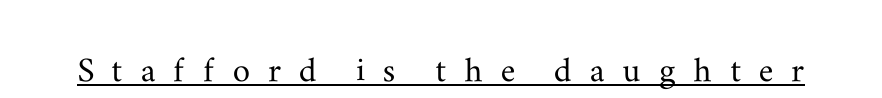
{"serif": "yes", "italic": "no", "width": "wide", "stroke_contrast": "medium", "x_height": "small", "monospaced": "no", "underline": "yes", "letter_spacing": "wide", "letter_spacing_em": 0.41, "glyph_px": 43}
